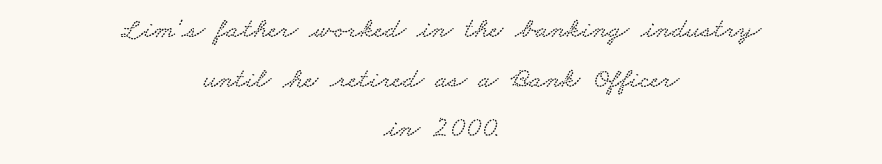
Q: Is the typeface a serif or a sans-serif typeface? A: Serif.
Q: Is the text underlined? A: No.
Q: How is the paragraph aligned? A: Centered.
Q: Is the spacing between letters normal or unusually wide? A: Normal.
Q: Width (condensed, normal, or wide)? A: Wide.
Q: Stroke contrast? A: Low.
Q: x-height? A: Small.
Q: Monospaced? A: No.
